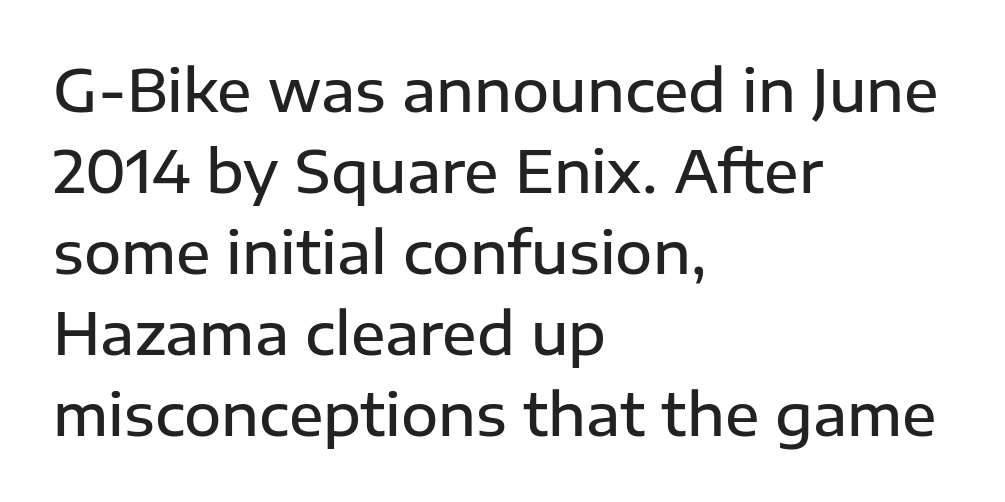
Q: Is the text bold? A: Semi-bold.
Q: Is the text italic (slanted)? A: No, it is upright.
Q: Is the typeface a serif or a sans-serif typeface? A: Sans-serif.
Q: Is the text underlined? A: No.
Q: How is the paragraph aligned? A: Left-aligned.
Q: Is the spacing between letters normal or unusually wide? A: Normal.
Q: Is the spacing between lines tight, normal or loose? A: Normal.
Q: Width (condensed, normal, or wide)? A: Normal.
Q: Stroke contrast? A: Low.
Q: x-height? A: Medium.
Q: Monospaced? A: No.
